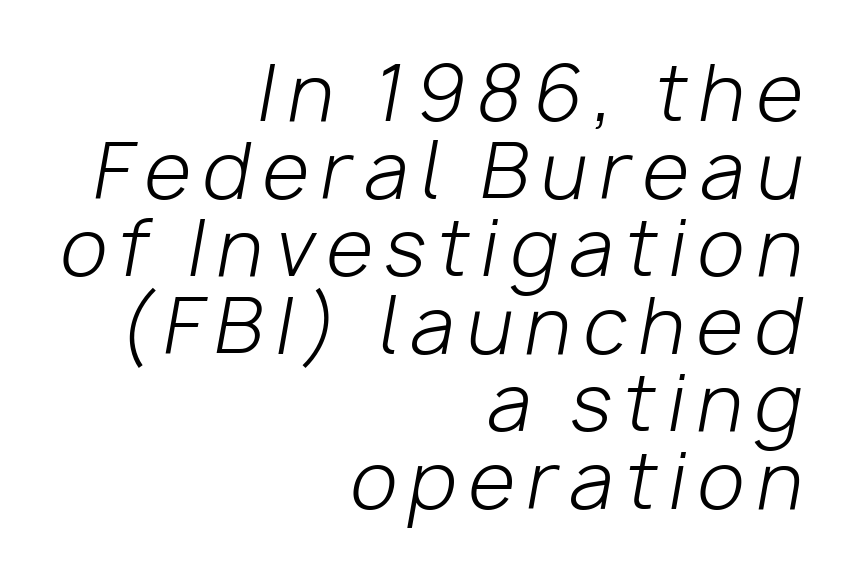
Spacing verdict: proportional, widths tailored to each character. The baseline area is clear. Teacher's note: observe the even right margin — that is flush-right alignment. These glyphs show unthickened strokes, regular width or finer. The axis of the letterforms is tilted away from vertical. Line spacing here is tight.
